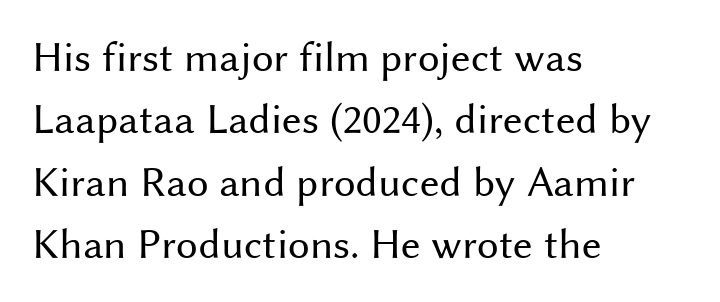
The image shows 43 px regular-weight sans-serif type, upright; set left-aligned, normal line spacing (1.45x), normal letter spacing, not underlined; medium stroke contrast and a medium x-height.
